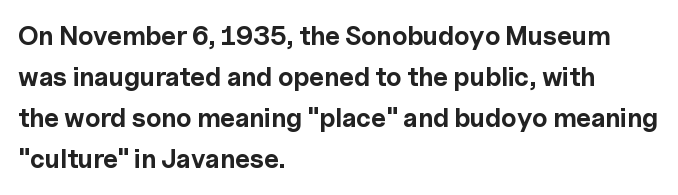
Q: Is the text bold? A: Yes.
Q: Is the text italic (slanted)? A: No, it is upright.
Q: Is the text underlined? A: No.
Q: How is the paragraph aligned? A: Left-aligned.
Q: Is the spacing between letters normal or unusually wide? A: Normal.
Q: Is the spacing between lines tight, normal or loose? A: Normal.
